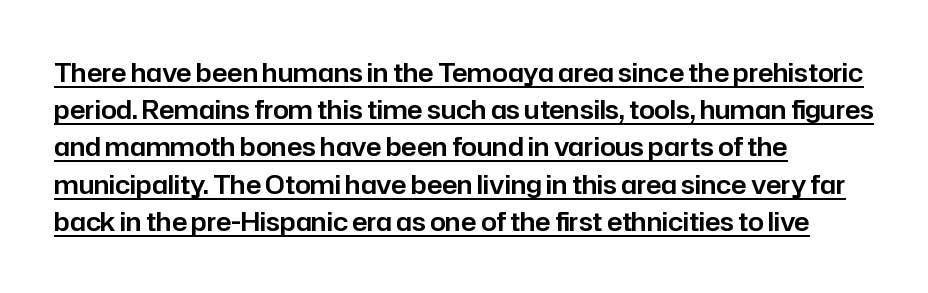
The block of text has a typical density, with ordinary space between rows. Glance below the letters and you will spot a drawn line. Default kerning and tracking; the words read as compact shapes. Reading down the block, your eye returns to a fixed left position each line.
